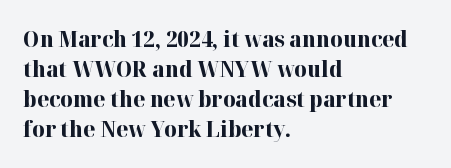
{"italic": "no", "bold": "yes", "underline": "no", "align": "left", "line_spacing": "normal", "line_spacing_ratio": 1.37, "letter_spacing": "normal", "letter_spacing_em": 0.0, "glyph_px": 22}
